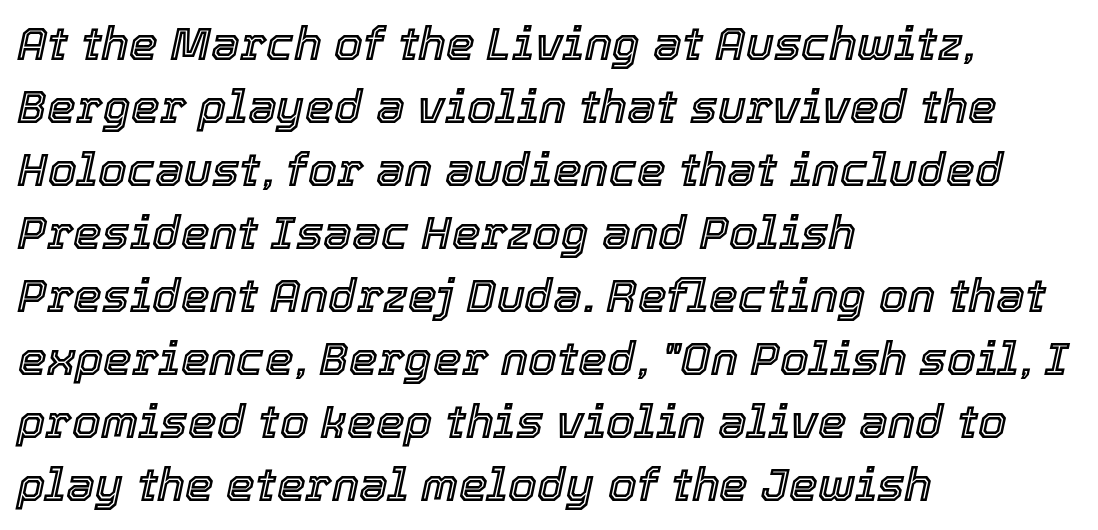
The zone under the glyphs is completely vacant. Caption: standard tracking, unaltered. Each letter keeps its own natural width here, so spacing adapts to shape. Looking at the ascenders, they clearly lean.
